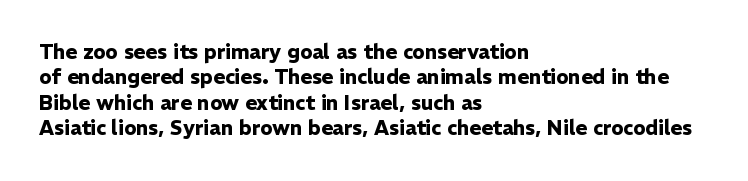
Q: Is the text bold? A: Yes.
Q: Is the text italic (slanted)? A: No, it is upright.
Q: Is the text underlined? A: No.
Q: How is the paragraph aligned? A: Left-aligned.
Q: Is the spacing between letters normal or unusually wide? A: Normal.
Q: Is the spacing between lines tight, normal or loose? A: Normal.
